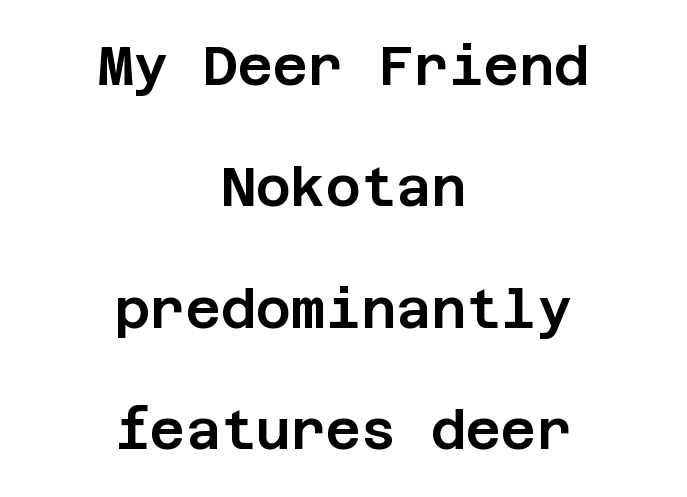
The image shows 54 px sans-serif type, upright; set centered, loose line spacing (2.25x), normal letter spacing, not underlined; low stroke contrast and a large x-height.
